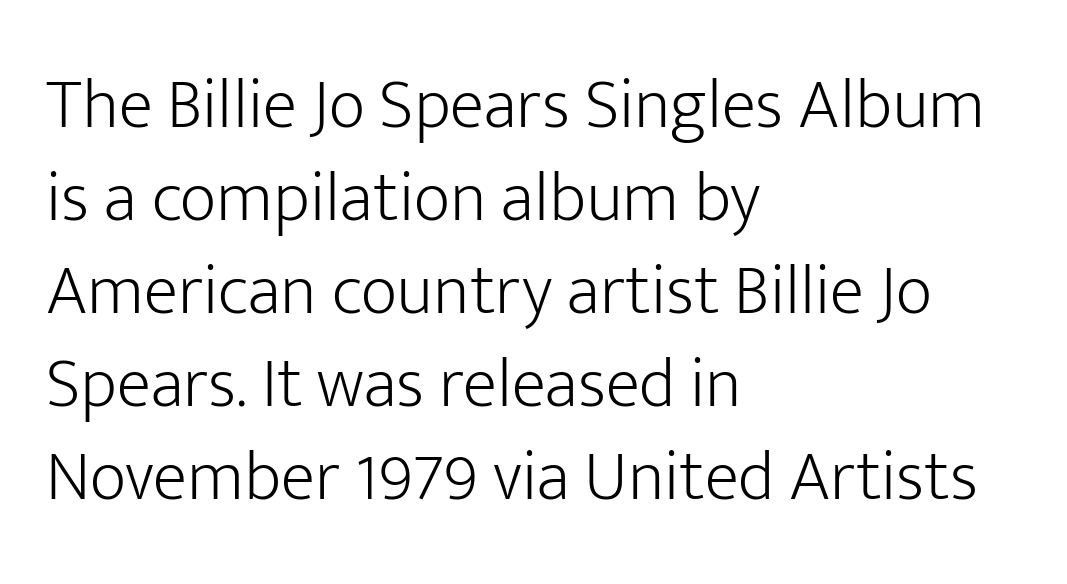
{"serif": "no", "italic": "no", "bold": "no", "weight": "light", "width": "normal", "stroke_contrast": "low", "x_height": "medium", "monospaced": "no", "underline": "no", "align": "left", "line_spacing": "normal", "line_spacing_ratio": 1.31, "letter_spacing": "normal", "letter_spacing_em": 0.0, "glyph_px": 71}
